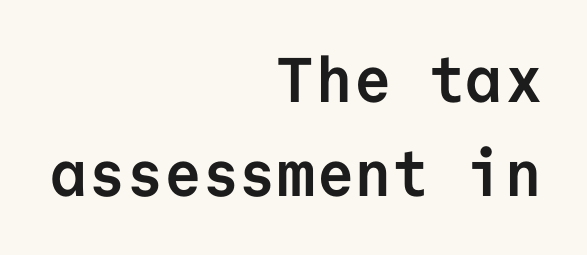
{"serif": "no", "italic": "no", "bold": "yes", "weight": "semibold", "width": "normal", "stroke_contrast": "low", "x_height": "medium", "monospaced": "yes", "underline": "no", "align": "right", "line_spacing": "normal", "line_spacing_ratio": 1.5, "letter_spacing": "normal", "letter_spacing_em": 0.0, "glyph_px": 63}
